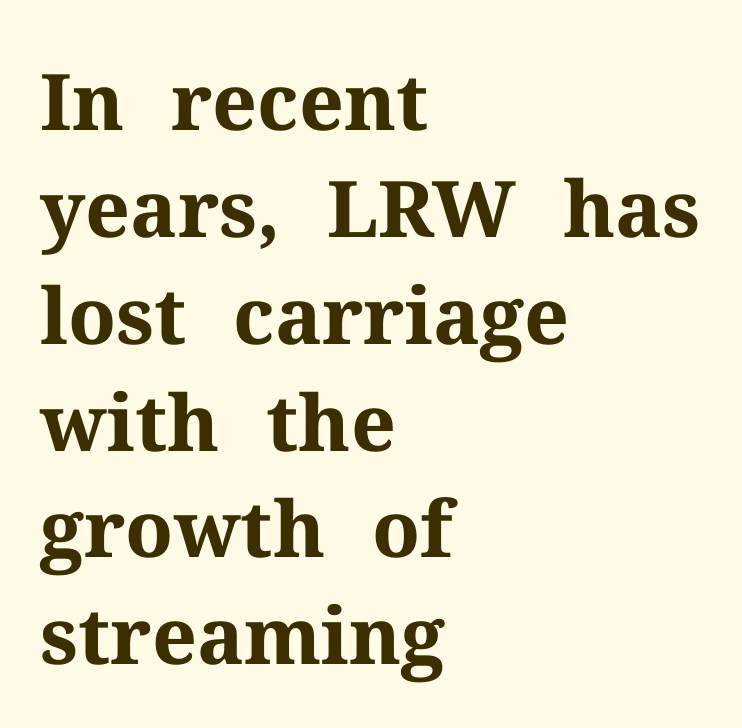
The image shows 78 px bold serif type, upright; set left-aligned, normal line spacing (1.37x), normal letter spacing, not underlined; medium stroke contrast and a medium x-height.
